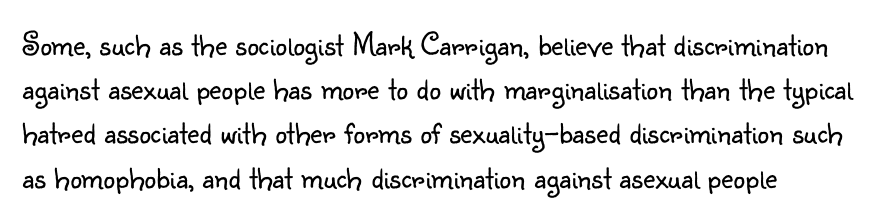
{"serif": "no", "italic": "no", "bold": "no", "weight": "light", "width": "normal", "stroke_contrast": "low", "x_height": "small", "monospaced": "no", "underline": "no", "line_spacing": "normal", "line_spacing_ratio": 1.34, "letter_spacing": "normal", "letter_spacing_em": 0.0, "glyph_px": 33}
